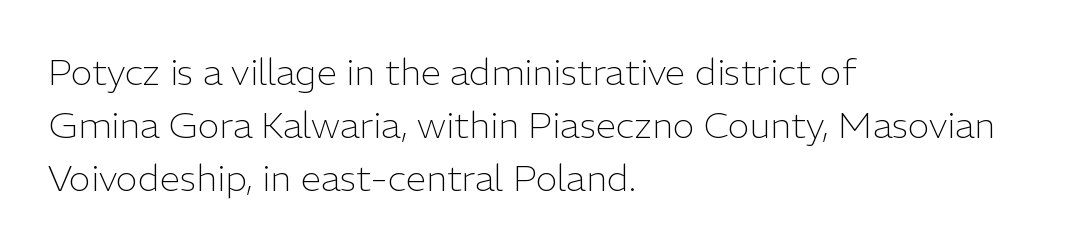
{"serif": "no", "italic": "no", "bold": "no", "weight": "light", "width": "normal", "stroke_contrast": "low", "x_height": "medium", "monospaced": "no", "underline": "no", "align": "left", "line_spacing": "normal", "line_spacing_ratio": 1.43, "letter_spacing": "normal", "letter_spacing_em": 0.0, "glyph_px": 37}
